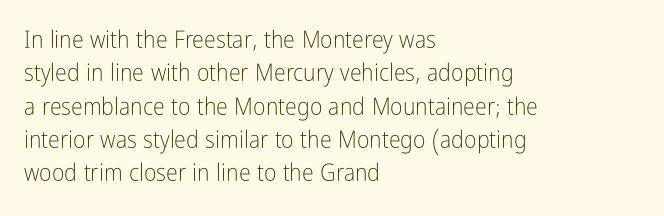
The image shows 24 px text type, upright; set left-aligned, normal line spacing (1.39x), normal letter spacing, not underlined.
